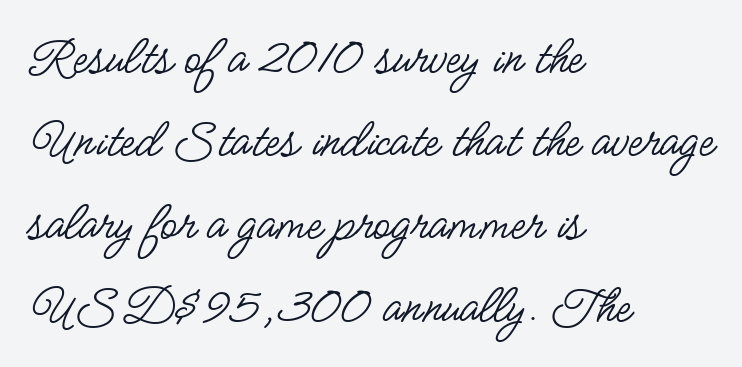
Q: Is the text bold? A: No.
Q: Is the text italic (slanted)? A: Yes.
Q: Is the typeface a serif or a sans-serif typeface? A: Sans-serif.
Q: Is the text underlined? A: No.
Q: How is the paragraph aligned? A: Left-aligned.
Q: Is the spacing between letters normal or unusually wide? A: Normal.
Q: Is the spacing between lines tight, normal or loose? A: Normal.
Q: Width (condensed, normal, or wide)? A: Condensed.
Q: Stroke contrast? A: Low.
Q: x-height? A: Small.
Q: Monospaced? A: No.
